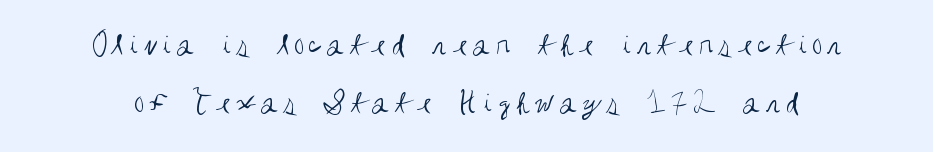
Q: Is the text bold? A: No.
Q: Is the typeface a serif or a sans-serif typeface? A: Sans-serif.
Q: Is the text underlined? A: No.
Q: Width (condensed, normal, or wide)? A: Condensed.
Q: Stroke contrast? A: Medium.
Q: x-height? A: Large.
Q: Monospaced? A: No.
